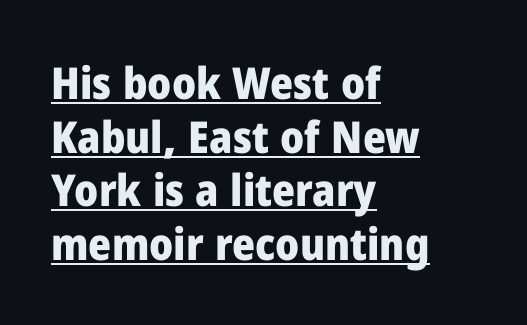
Q: Is the text bold? A: Yes.
Q: Is the text italic (slanted)? A: No, it is upright.
Q: Is the typeface a serif or a sans-serif typeface? A: Sans-serif.
Q: Is the text underlined? A: Yes.
Q: How is the paragraph aligned? A: Left-aligned.
Q: Is the spacing between letters normal or unusually wide? A: Normal.
Q: Width (condensed, normal, or wide)? A: Normal.
Q: Stroke contrast? A: Low.
Q: x-height? A: Medium.
Q: Monospaced? A: No.
